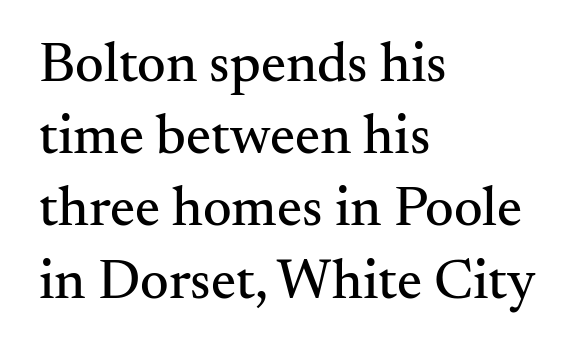
The image shows 56 px serif type, upright; set left-aligned, normal line spacing (1.29x), normal letter spacing, not underlined; medium stroke contrast and a small x-height.
